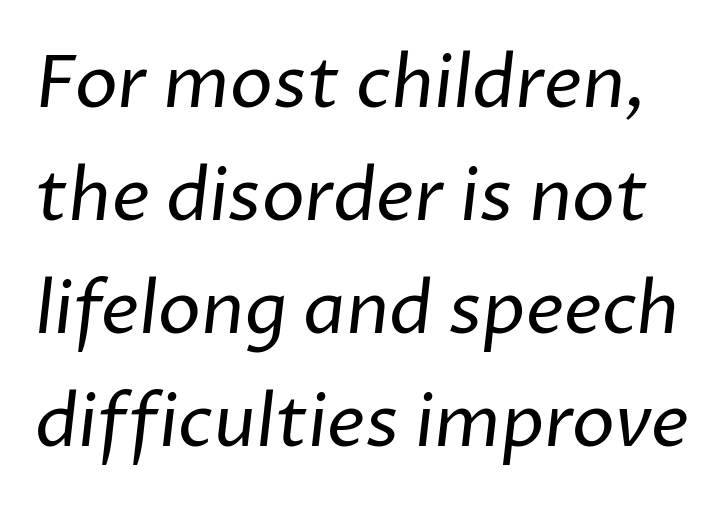
The image shows 72 px regular-weight sans-serif type; set normal line spacing (1.57x), normal letter spacing, not underlined; low stroke contrast and a medium x-height.
